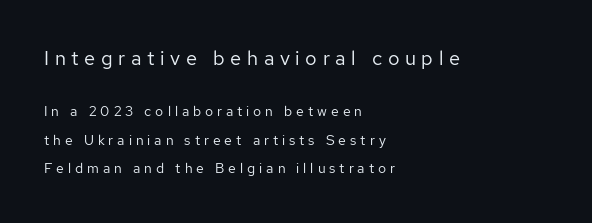
The image shows 20 px text type, upright; set left-aligned, loose line spacing (2.05x), unusually wide letter spacing (+0.28 em), not underlined; the first (top) block is 1.43x larger.
